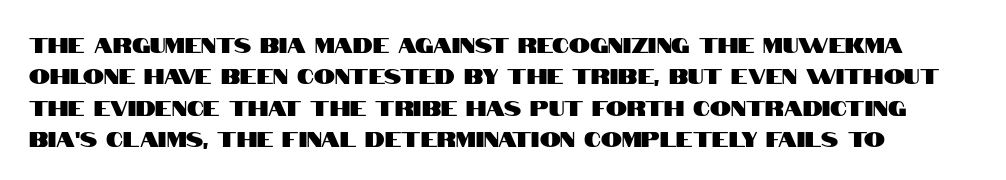
Upright lettering throughout. Does the leading feel generous? No, just average. Honestly, there is no underline to notice here at all. This sample uses plain, unmodified letter spacing.
